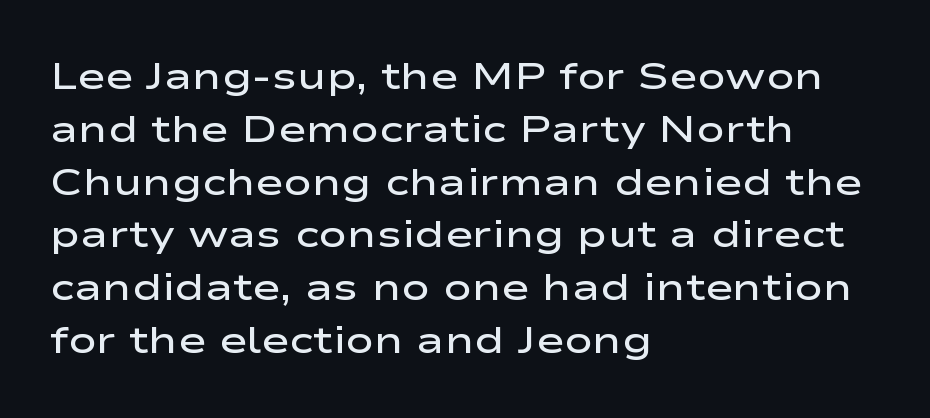
{"serif": "no", "italic": "no", "bold": "semi", "weight": "semibold", "width": "wide", "stroke_contrast": "low", "x_height": "medium", "monospaced": "no", "underline": "no", "align": "left", "line_spacing": "normal", "line_spacing_ratio": 1.39, "letter_spacing": "normal", "letter_spacing_em": 0.0, "glyph_px": 38}
